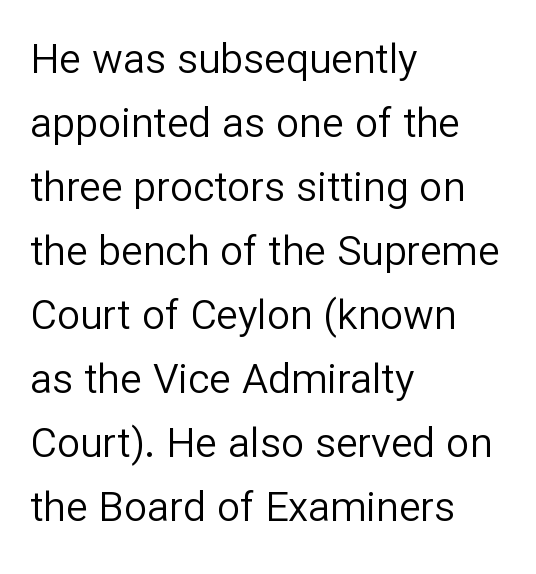
Q: Is the text bold? A: No.
Q: Is the text italic (slanted)? A: No, it is upright.
Q: Is the typeface a serif or a sans-serif typeface? A: Sans-serif.
Q: Is the text underlined? A: No.
Q: How is the paragraph aligned? A: Left-aligned.
Q: Is the spacing between letters normal or unusually wide? A: Normal.
Q: Is the spacing between lines tight, normal or loose? A: Normal.
Q: Width (condensed, normal, or wide)? A: Normal.
Q: Stroke contrast? A: Low.
Q: x-height? A: Medium.
Q: Monospaced? A: No.
